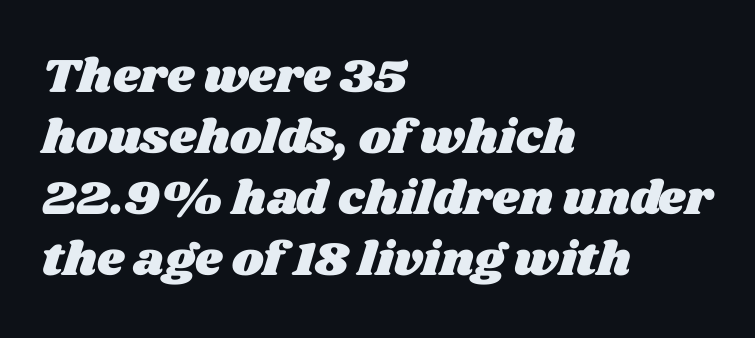
Q: Is the text underlined? A: No.
Q: How is the paragraph aligned? A: Left-aligned.
Q: Is the spacing between letters normal or unusually wide? A: Normal.
Q: Is the spacing between lines tight, normal or loose? A: Normal.
Q: Width (condensed, normal, or wide)? A: Wide.
Q: Stroke contrast? A: Medium.
Q: x-height? A: Large.
Q: Monospaced? A: No.
